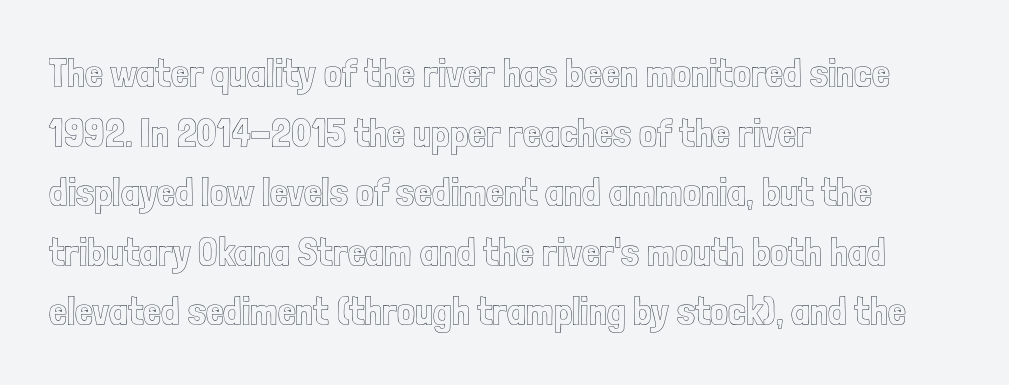
{"italic": "no", "width": "condensed", "x_height": "medium", "monospaced": "no", "underline": "no", "align": "left", "line_spacing": "normal", "line_spacing_ratio": 1.49, "letter_spacing": "normal", "letter_spacing_em": 0.0, "glyph_px": 40}
